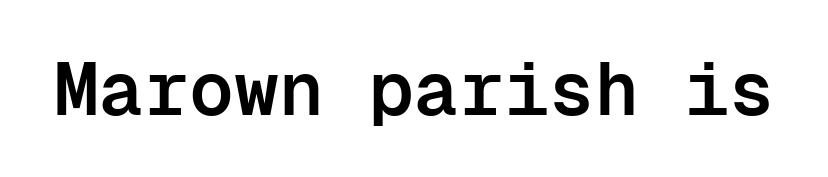
The image shows 75 px semibold sans-serif type, upright, monospaced; set normal letter spacing, not underlined; low stroke contrast and a medium x-height.
